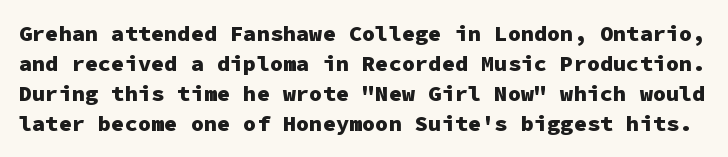
The image shows 22 px bold type, upright; set normal line spacing (1.37x), normal letter spacing, not underlined.
